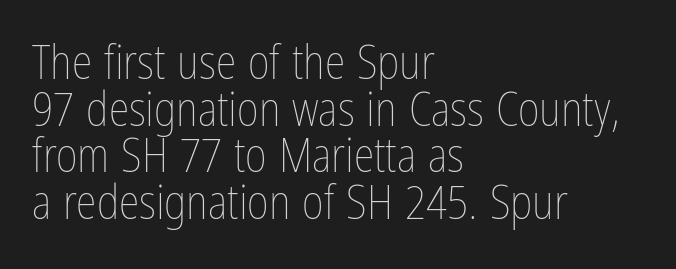
Q: Is the text bold? A: No.
Q: Is the text italic (slanted)? A: No, it is upright.
Q: Is the text underlined? A: No.
Q: How is the paragraph aligned? A: Left-aligned.
Q: Is the spacing between letters normal or unusually wide? A: Normal.
Q: Is the spacing between lines tight, normal or loose? A: Tight.
Q: Width (condensed, normal, or wide)? A: Condensed.
Q: Stroke contrast? A: Low.
Q: x-height? A: Medium.
Q: Monospaced? A: No.
